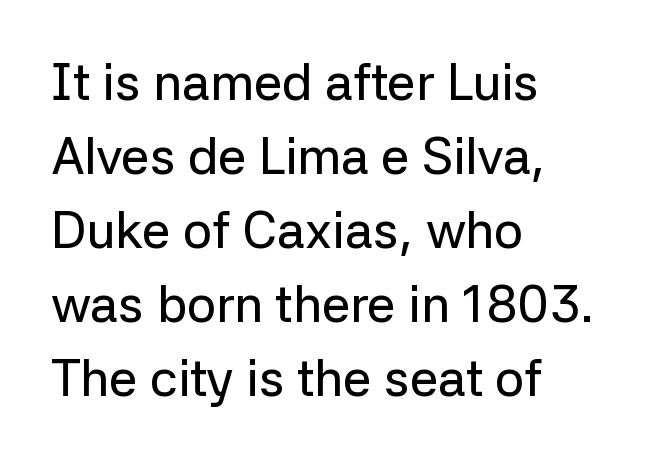
Are there feet on the stems? There aren't — it's a sans. You could call the tracking neutral — neither tight nor loose. Think of a printed novel: that variable character pitch is what you see here. The passage shown is not underscored anywhere. Every stem runs plumb, perpendicular to the baseline.
